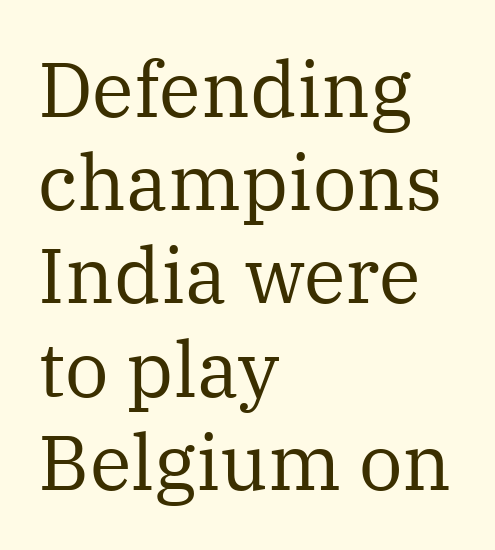
The image shows 77 px regular-weight serif type, upright; set left-aligned, line spacing 1.21x, normal letter spacing, not underlined; medium stroke contrast and a medium x-height.
